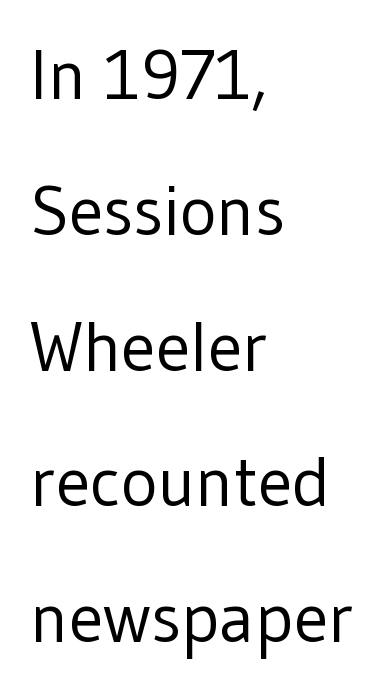
Glyph-to-glyph distance matches everyday printed text. The lines are spread far apart with generous leading. Nothing sits at the stroke ends, so this counts as sans-serif. Underlining? Definitely not there. Weight: in the light-to-regular range. Compared with a centered layout, this one pins lines to the left instead.
